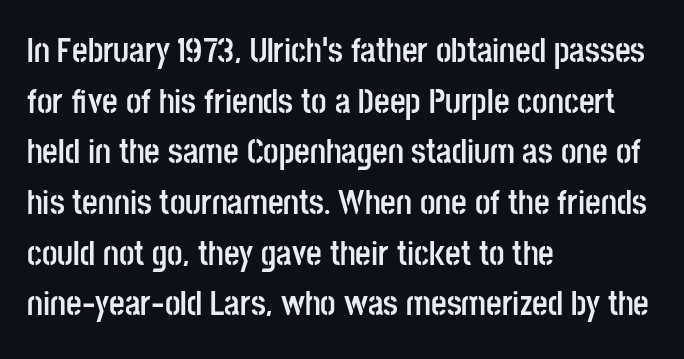
{"serif": "no", "italic": "no", "bold": "yes", "weight": "semibold", "width": "condensed", "stroke_contrast": "low", "x_height": "large", "monospaced": "no", "underline": "no", "align": "left", "line_spacing": "normal", "line_spacing_ratio": 1.49, "letter_spacing": "normal", "letter_spacing_em": 0.0, "glyph_px": 34}
